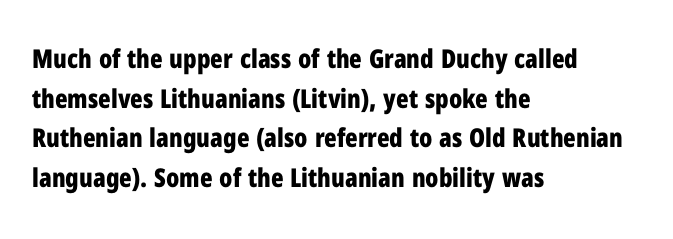
Q: Is the text bold? A: Yes.
Q: Is the text italic (slanted)? A: No, it is upright.
Q: Is the text underlined? A: No.
Q: How is the paragraph aligned? A: Left-aligned.
Q: Is the spacing between letters normal or unusually wide? A: Normal.
Q: Is the spacing between lines tight, normal or loose? A: Normal.
